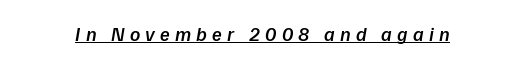
The passage shown has open, widely tracked lettering throughout. Bold? Not quite — semibold, heavier than regular but stopping short. The rendered words wear a rule along their underside. Posture: slanted.
